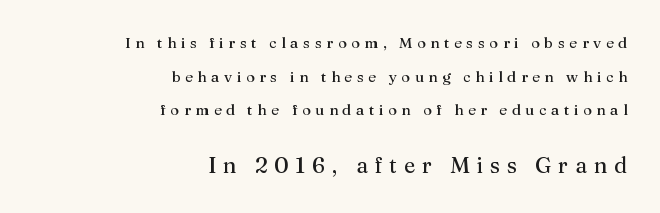
Q: Is the text bold? A: No.
Q: Is the text italic (slanted)? A: No, it is upright.
Q: Is the text underlined? A: No.
Q: How is the paragraph aligned? A: Right-aligned.
Q: Is the spacing between letters normal or unusually wide? A: Unusually wide.
Q: Is the spacing between lines tight, normal or loose? A: Loose.
Q: Which block of text is set in a larger size, the first (top) or the second (bottom)? A: The second (bottom) one.
